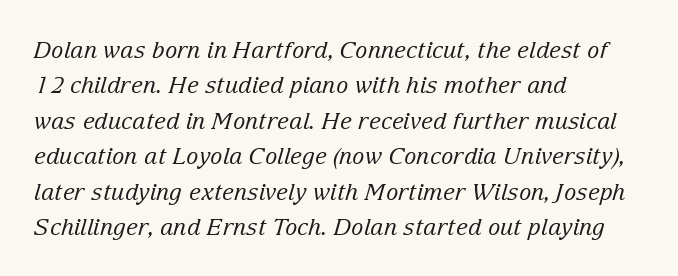
{"italic": "yes", "lean": "right", "slant_degrees": 15, "bold": "no", "underline": "no", "align": "left", "line_spacing": "normal", "line_spacing_ratio": 1.54, "letter_spacing": "normal", "letter_spacing_em": 0.0, "glyph_px": 23}
